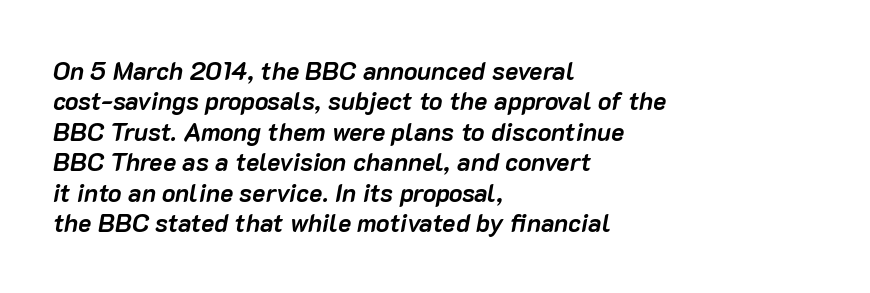
The image shows 25 px bold type, italic (leaning right); set left-aligned, line spacing 1.22x, normal letter spacing, not underlined.
